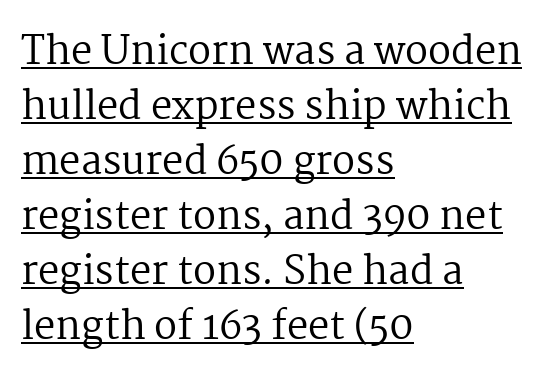
Q: Is the text bold? A: No.
Q: Is the text italic (slanted)? A: No, it is upright.
Q: Is the typeface a serif or a sans-serif typeface? A: Serif.
Q: Is the text underlined? A: Yes.
Q: How is the paragraph aligned? A: Left-aligned.
Q: Is the spacing between letters normal or unusually wide? A: Normal.
Q: Is the spacing between lines tight, normal or loose? A: Normal.
Q: Width (condensed, normal, or wide)? A: Normal.
Q: Stroke contrast? A: Medium.
Q: x-height? A: Medium.
Q: Monospaced? A: No.
